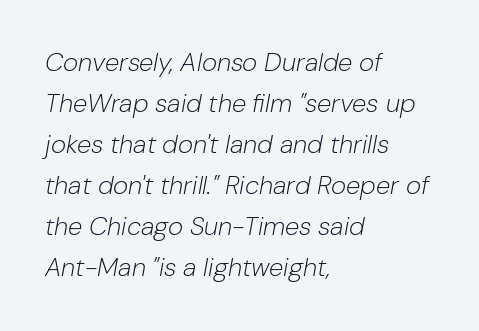
Q: Is the text bold? A: No.
Q: Is the text italic (slanted)? A: Yes, it leans right by about 10 degrees.
Q: Is the text underlined? A: No.
Q: How is the paragraph aligned? A: Left-aligned.
Q: Is the spacing between letters normal or unusually wide? A: Normal.
Q: Is the spacing between lines tight, normal or loose? A: Normal.
